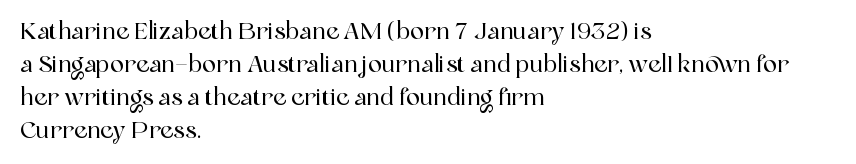
The image shows 23 px text type, upright; set left-aligned, normal line spacing (1.44x), normal letter spacing, not underlined.
